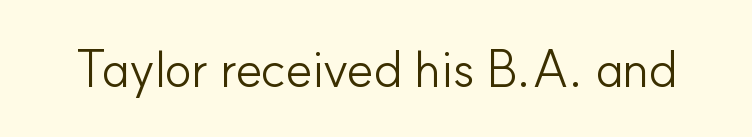
Q: Is the text bold? A: No.
Q: Is the text italic (slanted)? A: No, it is upright.
Q: Is the typeface a serif or a sans-serif typeface? A: Sans-serif.
Q: Is the text underlined? A: No.
Q: Is the spacing between letters normal or unusually wide? A: Normal.
Q: Width (condensed, normal, or wide)? A: Normal.
Q: Stroke contrast? A: Low.
Q: x-height? A: Small.
Q: Monospaced? A: No.
